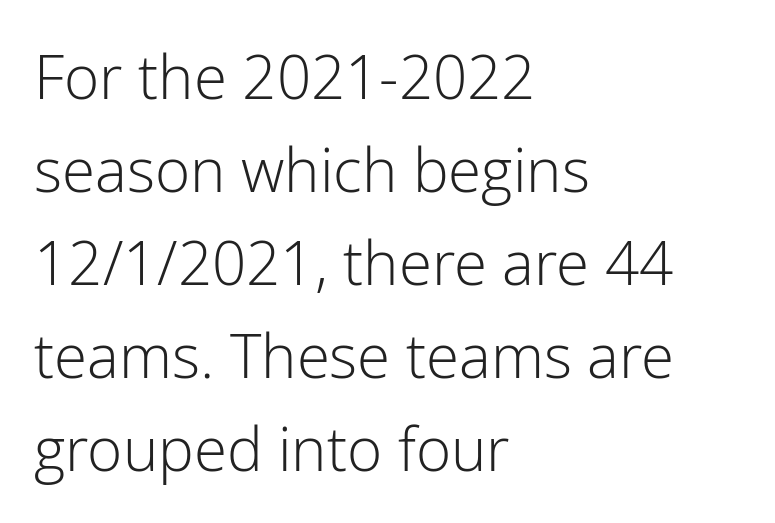
The image shows 60 px light sans-serif type, upright; set left-aligned, normal line spacing (1.55x), normal letter spacing, not underlined; low stroke contrast and a medium x-height.
